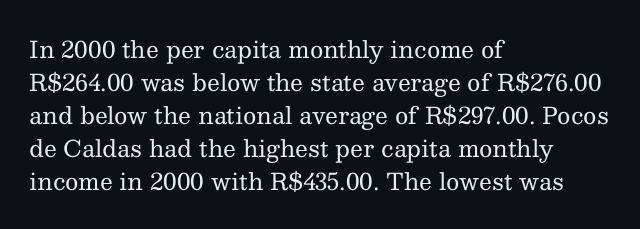
{"italic": "no", "bold": "no", "underline": "no", "align": "left", "line_spacing": "normal", "line_spacing_ratio": 1.43, "letter_spacing": "normal", "letter_spacing_em": 0.0, "glyph_px": 23}
